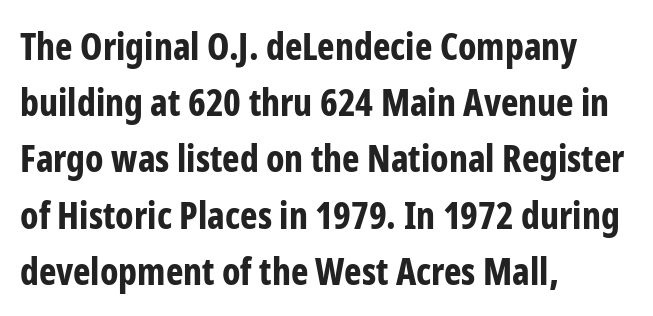
Q: Is the text bold? A: Yes.
Q: Is the text italic (slanted)? A: No, it is upright.
Q: Is the typeface a serif or a sans-serif typeface? A: Sans-serif.
Q: Is the text underlined? A: No.
Q: How is the paragraph aligned? A: Left-aligned.
Q: Is the spacing between letters normal or unusually wide? A: Normal.
Q: Is the spacing between lines tight, normal or loose? A: Normal.
Q: Width (condensed, normal, or wide)? A: Condensed.
Q: Stroke contrast? A: Low.
Q: x-height? A: Medium.
Q: Monospaced? A: No.
